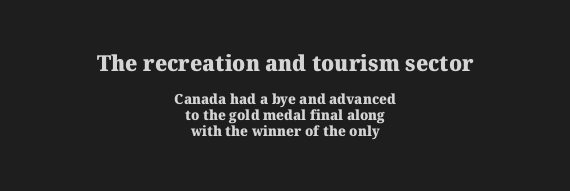
The image shows 22 px bold type; set centered, tight line spacing (1.13x), normal letter spacing, not underlined; the first (top) block is 1.57x larger.
